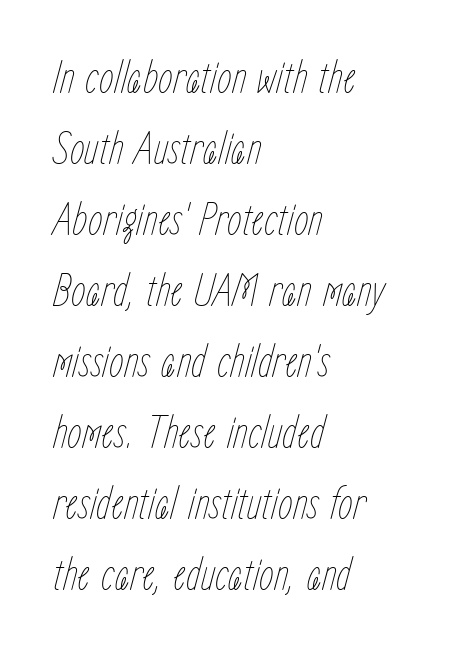
The image shows 47 px thin, condensed type, italic (leaning right); set left-aligned, normal line spacing (1.51x), normal letter spacing, not underlined; low stroke contrast and a medium x-height.
